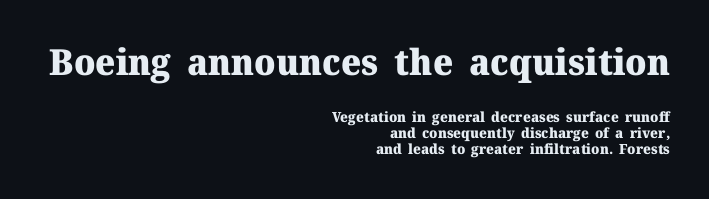
Default kerning and tracking; the words read as compact shapes. Each letter's strokes conclude with small projecting serifs. These lines carry a lot of weight — the face is fully bold. These lines stack with their right ends in a neat column. The rendering shrinks the type as you move from the upper chunk to the lower.
